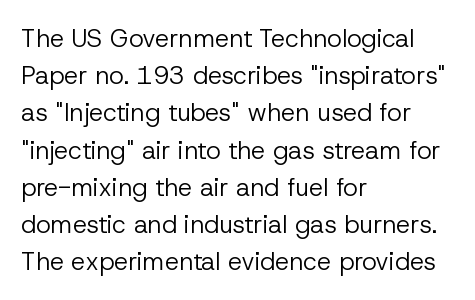
Each new line begins a customary step beneath the previous one. In CSS terms this would be text-align: left. Every character sits straight up, as roman type does. Inter-character spacing is left at the font's built-in metrics.
